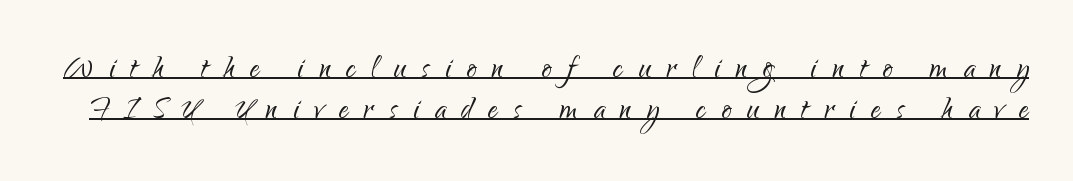
Q: Is the text bold? A: No.
Q: Is the text italic (slanted)? A: Yes.
Q: Is the typeface a serif or a sans-serif typeface? A: Sans-serif.
Q: Is the text underlined? A: Yes.
Q: Is the spacing between letters normal or unusually wide? A: Unusually wide.
Q: Is the spacing between lines tight, normal or loose? A: Tight.
Q: Width (condensed, normal, or wide)? A: Normal.
Q: Stroke contrast? A: Low.
Q: x-height? A: Small.
Q: Monospaced? A: No.
